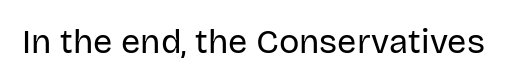
{"serif": "no", "italic": "no", "bold": "no", "weight": "regular", "width": "normal", "stroke_contrast": "low", "x_height": "large", "monospaced": "no", "underline": "no", "letter_spacing": "normal", "letter_spacing_em": 0.0, "glyph_px": 34}
